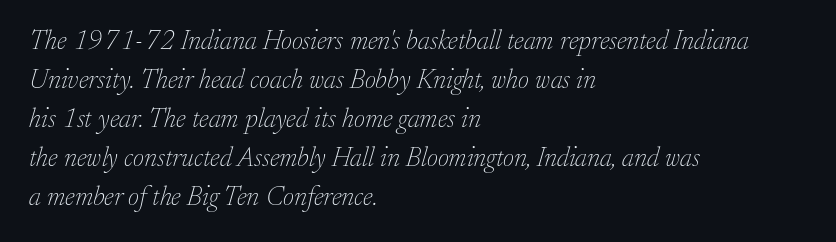
The image shows 27 px text type, italic (leaning right); set left-aligned, normal line spacing (1.44x), normal letter spacing, not underlined.
